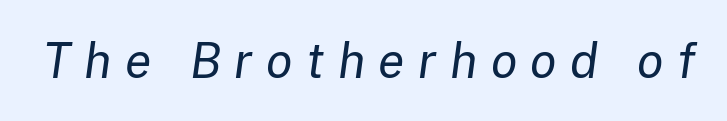
Clear beneath every line of the passage. There is plenty of visible air inserted between adjacent glyphs. No letter is thick-stroked: the sample isn't bold. Style check: oblique. Looks like regular typesetting: each glyph gets only the width it needs.
